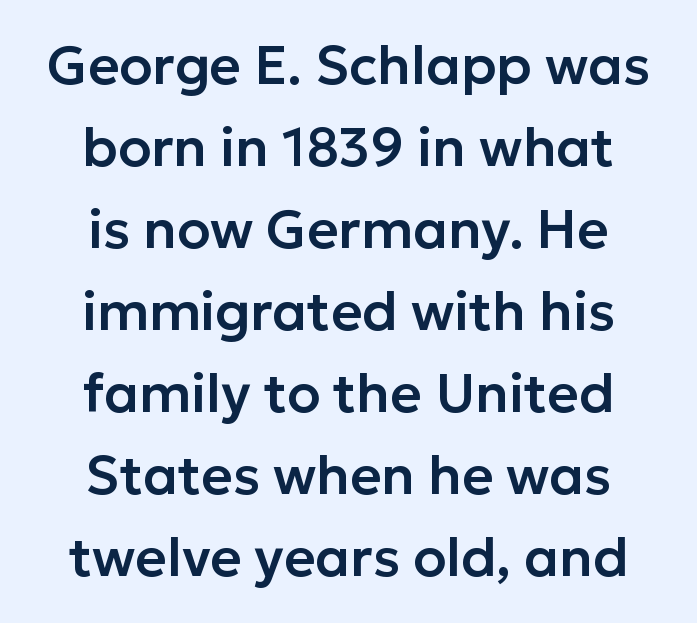
{"serif": "no", "italic": "no", "width": "normal", "stroke_contrast": "low", "x_height": "medium", "monospaced": "no", "underline": "no", "align": "center", "line_spacing": "normal", "line_spacing_ratio": 1.52, "letter_spacing": "normal", "letter_spacing_em": 0.0, "glyph_px": 54}
